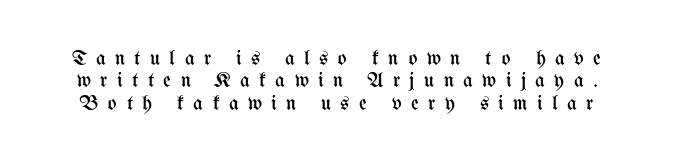
On a weight scale, this lands at 450 or below. The space directly below the letters is spotless. You could only call the tracking loose — the letters float apart. Characters remain perfectly vertical along every line. How would I describe the line gaps? Narrow and economical.
